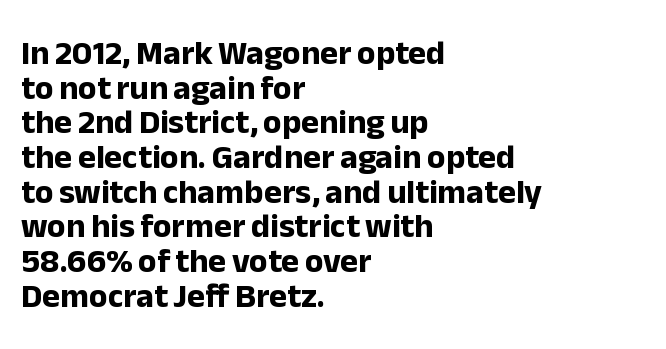
The image shows 34 px bold sans-serif type, upright; set left-aligned, tight line spacing (1.02x), normal letter spacing, not underlined; low stroke contrast and a medium x-height.
